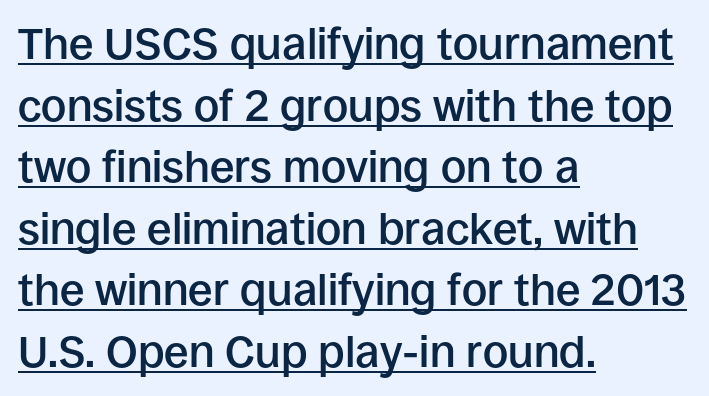
Q: Is the text bold? A: Semi-bold.
Q: Is the text italic (slanted)? A: No, it is upright.
Q: Is the typeface a serif or a sans-serif typeface? A: Sans-serif.
Q: Is the text underlined? A: Yes.
Q: How is the paragraph aligned? A: Left-aligned.
Q: Is the spacing between letters normal or unusually wide? A: Normal.
Q: Is the spacing between lines tight, normal or loose? A: Normal.
Q: Width (condensed, normal, or wide)? A: Normal.
Q: Stroke contrast? A: Low.
Q: x-height? A: Large.
Q: Monospaced? A: No.
